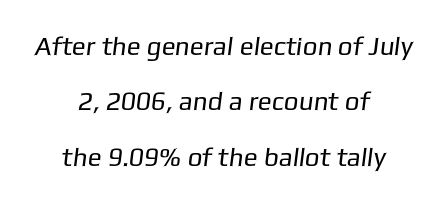
Every row of glyphs is offset so its center matches the block's center. Has an underline been added? It has not. No extra ink here — the face is not bold. The line texture is even and compact thanks to regular tracking. Interline gaps are noticeably wide in this sample.
